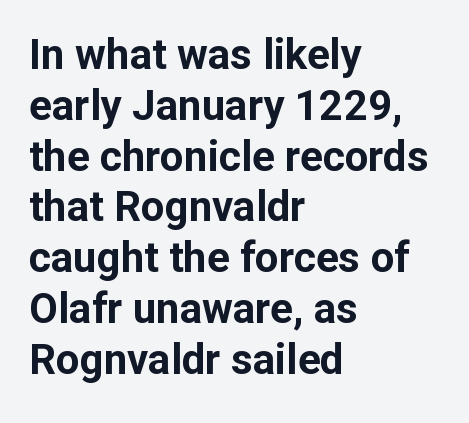
Q: Is the text bold? A: Yes.
Q: Is the text italic (slanted)? A: No, it is upright.
Q: Is the typeface a serif or a sans-serif typeface? A: Sans-serif.
Q: Is the text underlined? A: No.
Q: How is the paragraph aligned? A: Left-aligned.
Q: Is the spacing between letters normal or unusually wide? A: Normal.
Q: Width (condensed, normal, or wide)? A: Normal.
Q: Stroke contrast? A: Low.
Q: x-height? A: Medium.
Q: Monospaced? A: No.
